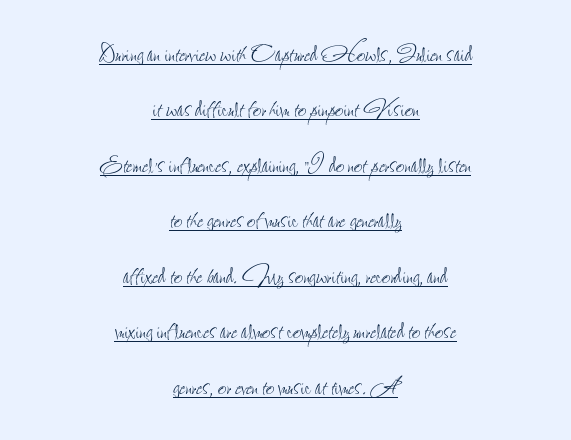
The passage shown is underscored from start to finish. Short note: letters normally spaced. Looks like regular typesetting: each glyph gets only the width it needs. The strokes are not fattened; the text isn't bold.
